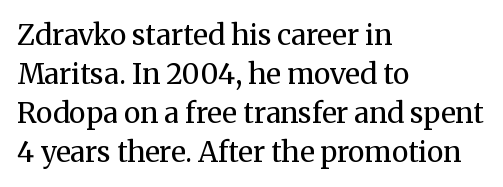
{"serif": "yes", "italic": "no", "bold": "no", "weight": "regular", "width": "normal", "stroke_contrast": "medium", "x_height": "medium", "monospaced": "no", "underline": "no", "align": "left", "line_spacing": "normal", "line_spacing_ratio": 1.39, "letter_spacing": "normal", "letter_spacing_em": 0.0, "glyph_px": 28}
